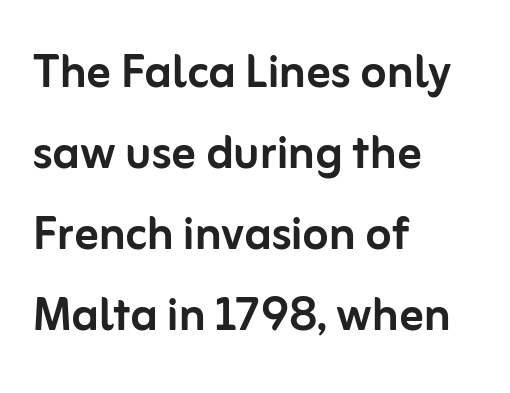
Q: Is the text italic (slanted)? A: No, it is upright.
Q: Is the typeface a serif or a sans-serif typeface? A: Sans-serif.
Q: Is the text underlined? A: No.
Q: How is the paragraph aligned? A: Left-aligned.
Q: Is the spacing between letters normal or unusually wide? A: Normal.
Q: Is the spacing between lines tight, normal or loose? A: Normal.
Q: Width (condensed, normal, or wide)? A: Normal.
Q: Stroke contrast? A: Low.
Q: x-height? A: Medium.
Q: Monospaced? A: No.
